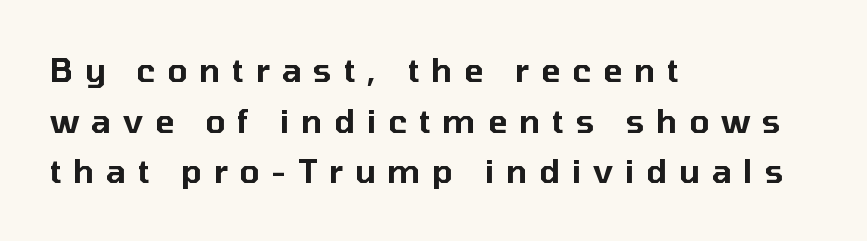
The image shows 32 px sans-serif type, upright; set left-aligned, normal line spacing (1.58x), unusually wide letter spacing (+0.37 em), not underlined; low stroke contrast and a medium x-height.
